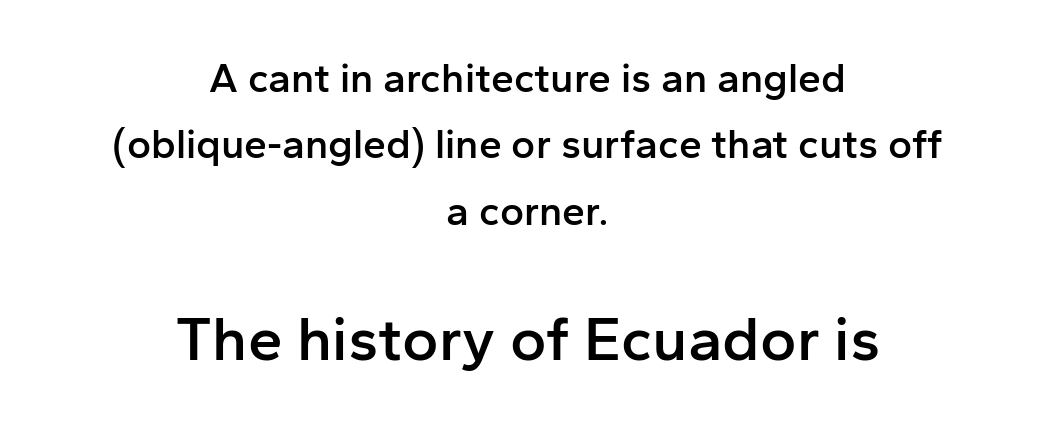
{"serif": "no", "italic": "no", "bold": "semi", "weight": "semibold", "width": "normal", "stroke_contrast": "low", "x_height": "medium", "monospaced": "no", "underline": "no", "align": "center", "line_spacing": "normal", "line_spacing_ratio": 1.62, "letter_spacing": "normal", "letter_spacing_em": 0.0, "larger_block": "second", "size_ratio": 1.51, "glyph_px": 62}
